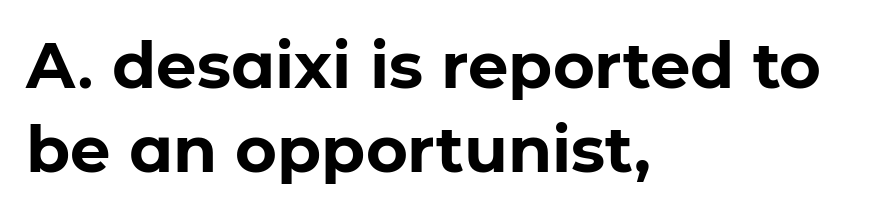
A roman cut, with each character standing at attention. Each letter keeps its own natural width here, so spacing adapts to shape. The glyphs are unaccompanied by any horizontal stroke below them. In terms of letterform style, serifs are entirely absent. Weight: bold.
